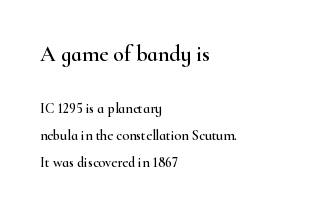
Q: Is the text italic (slanted)? A: No, it is upright.
Q: Is the text underlined? A: No.
Q: How is the paragraph aligned? A: Left-aligned.
Q: Is the spacing between letters normal or unusually wide? A: Normal.
Q: Is the spacing between lines tight, normal or loose? A: Loose.
Q: Which block of text is set in a larger size, the first (top) or the second (bottom)? A: The first (top) one.
